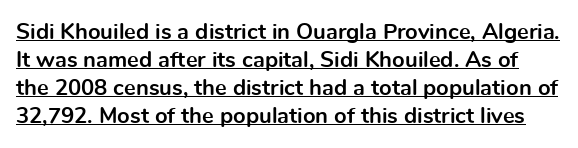
Q: Is the text bold? A: Yes.
Q: Is the text italic (slanted)? A: No, it is upright.
Q: Is the text underlined? A: Yes.
Q: Is the spacing between letters normal or unusually wide? A: Normal.
Q: Is the spacing between lines tight, normal or loose? A: Normal.
